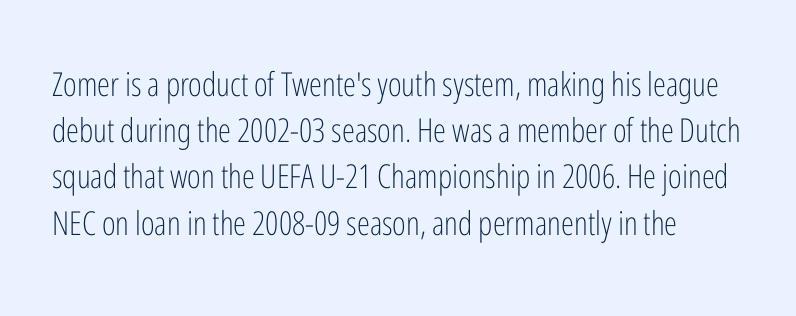
Is this a fixed-width face? No — the glyphs have proportional, varying widths. Note: no serifs on the glyphs. Default kerning and tracking; the words read as compact shapes. Each stroke keeps to a modest, everyday thickness or less. The font's upright variant was chosen for this text. Just letters on the line, the space beneath them empty.
